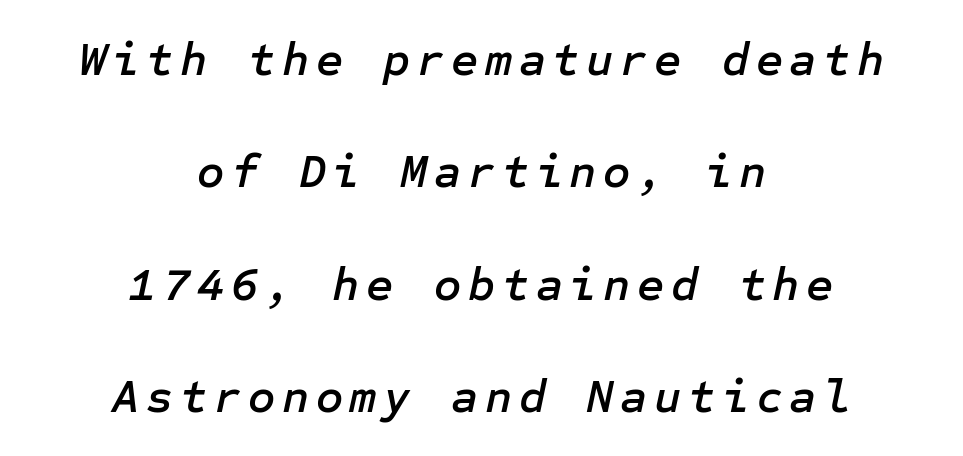
The foot of each line stays bare and open. These lines are centered, leaving both edges ragged. Would a proofreader flag this as italicized? Yes. Interline gaps are noticeably wide in this sample.
